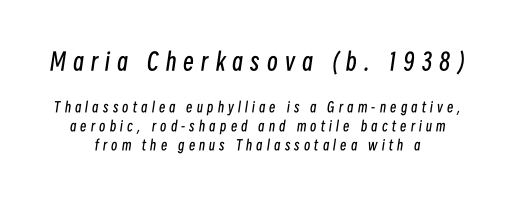
The image shows 24 px text type, italic (leaning right); set centered, normal line spacing (1.36x), unusually wide letter spacing (+0.3 em), not underlined; the first (top) block is 1.71x larger.
